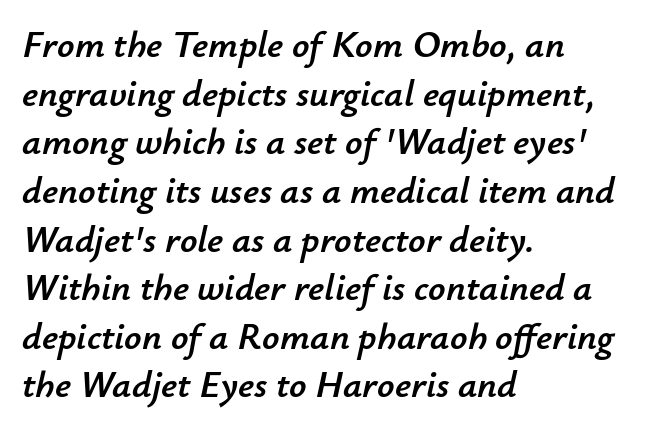
Q: Is the text italic (slanted)? A: Yes, it leans right by about 12 degrees.
Q: Is the text underlined? A: No.
Q: How is the paragraph aligned? A: Left-aligned.
Q: Is the spacing between letters normal or unusually wide? A: Normal.
Q: Is the spacing between lines tight, normal or loose? A: Normal.
Q: Width (condensed, normal, or wide)? A: Normal.
Q: Stroke contrast? A: Low.
Q: x-height? A: Small.
Q: Monospaced? A: No.
